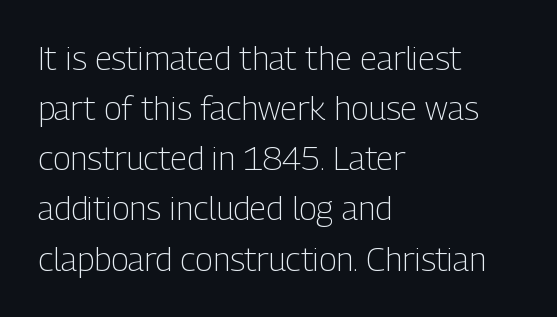
Q: Is the text bold? A: No.
Q: Is the text italic (slanted)? A: No, it is upright.
Q: Is the typeface a serif or a sans-serif typeface? A: Sans-serif.
Q: Is the text underlined? A: No.
Q: How is the paragraph aligned? A: Left-aligned.
Q: Is the spacing between letters normal or unusually wide? A: Normal.
Q: Is the spacing between lines tight, normal or loose? A: Normal.
Q: Width (condensed, normal, or wide)? A: Condensed.
Q: Stroke contrast? A: Low.
Q: x-height? A: Medium.
Q: Monospaced? A: No.
